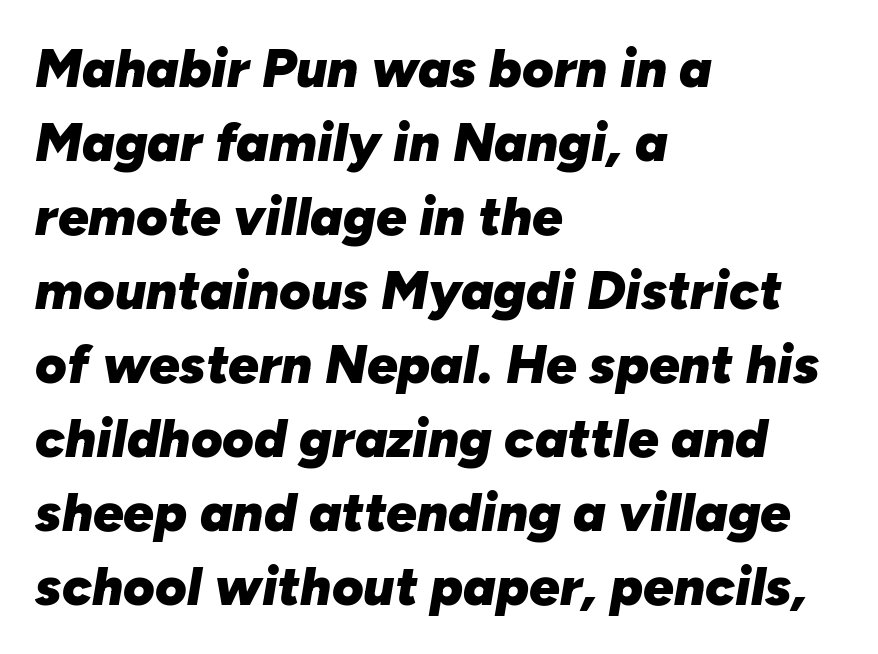
{"italic": "yes", "lean": "right", "slant_degrees": 10, "bold": "yes", "weight": "heavy", "width": "normal", "stroke_contrast": "low", "x_height": "medium", "monospaced": "no", "underline": "no", "align": "left", "line_spacing": "normal", "line_spacing_ratio": 1.37, "letter_spacing": "normal", "letter_spacing_em": 0.0, "glyph_px": 54}
